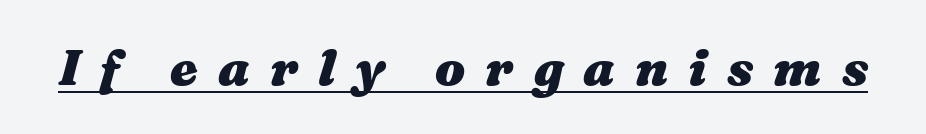
Q: Is the text bold? A: Yes.
Q: Is the text italic (slanted)? A: Yes, it leans right by about 16 degrees.
Q: Is the text underlined? A: Yes.
Q: Is the spacing between letters normal or unusually wide? A: Unusually wide.
Q: Width (condensed, normal, or wide)? A: Wide.
Q: Stroke contrast? A: Medium.
Q: x-height? A: Medium.
Q: Monospaced? A: No.
